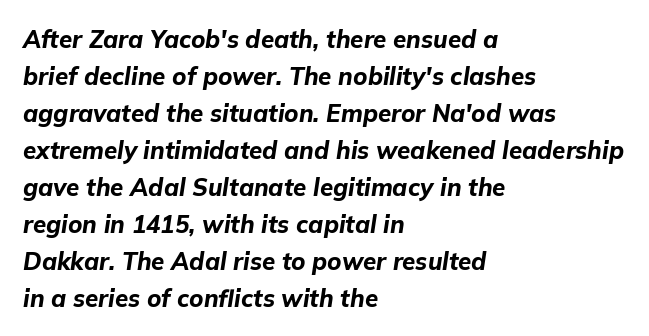
Q: Is the text bold? A: Yes.
Q: Is the text italic (slanted)? A: Yes, it leans right by about 9 degrees.
Q: Is the text underlined? A: No.
Q: How is the paragraph aligned? A: Left-aligned.
Q: Is the spacing between letters normal or unusually wide? A: Normal.
Q: Is the spacing between lines tight, normal or loose? A: Normal.
